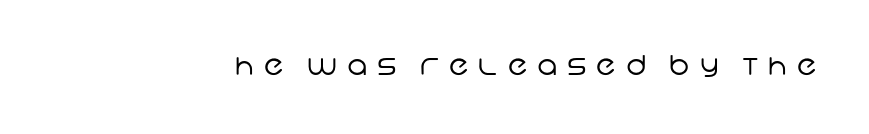
Anything drawn beneath the words? Only blank space. The font is comparable to plain body text, perhaps lighter. Does extra space separate the letters? Yes, quite a lot of it.
